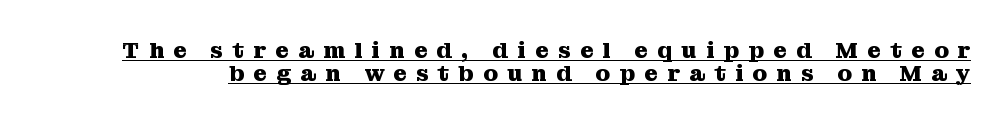
The image shows 23 px bold type, upright; set tight line spacing (1.0x), unusually wide letter spacing (+0.41 em), underlined.
